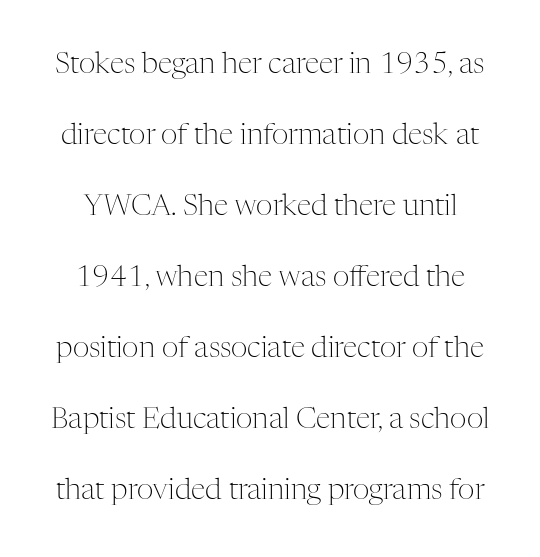
{"serif": "yes", "italic": "no", "bold": "no", "weight": "light", "width": "normal", "stroke_contrast": "medium", "x_height": "medium", "monospaced": "no", "underline": "no", "line_spacing": "loose", "line_spacing_ratio": 2.45, "letter_spacing": "normal", "letter_spacing_em": 0.0, "glyph_px": 29}
